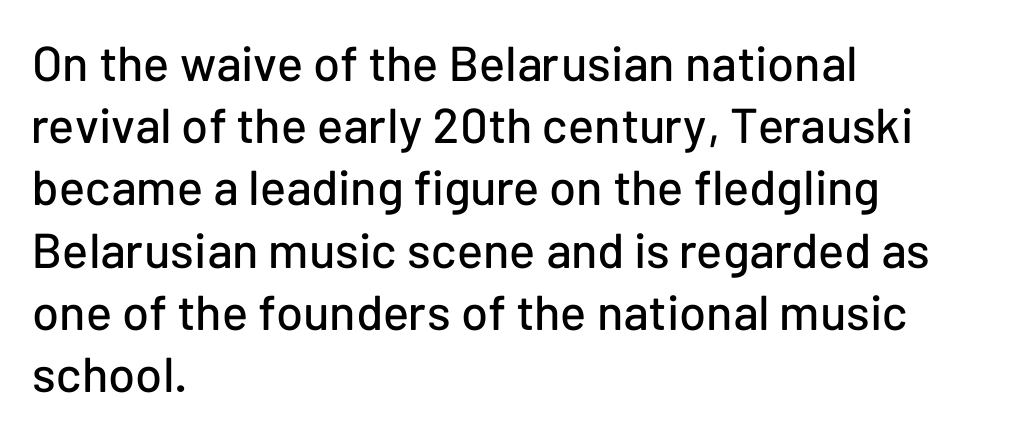
The image shows 49 px sans-serif type, upright; set left-aligned, normal line spacing (1.27x), normal letter spacing, not underlined; low stroke contrast and a medium x-height.
